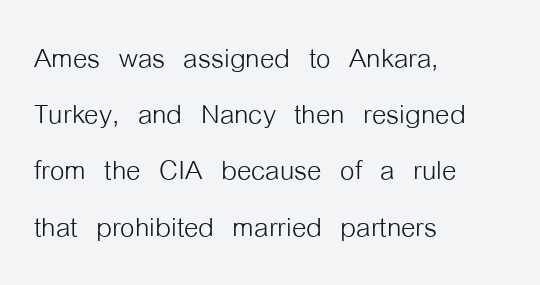
Q: Is the text bold? A: No.
Q: Is the text italic (slanted)? A: No, it is upright.
Q: Is the typeface a serif or a sans-serif typeface? A: Sans-serif.
Q: Is the text underlined? A: No.
Q: How is the paragraph aligned? A: Left-aligned.
Q: Is the spacing between letters normal or unusually wide? A: Normal.
Q: Is the spacing between lines tight, normal or loose? A: Normal.
Q: Width (condensed, normal, or wide)? A: Condensed.
Q: Stroke contrast? A: Low.
Q: x-height? A: Medium.
Q: Monospaced? A: No.
